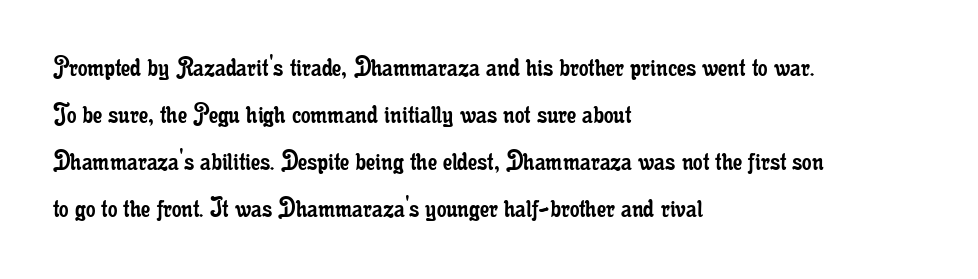
Q: Is the text bold? A: No.
Q: Is the text italic (slanted)? A: No, it is upright.
Q: Is the typeface a serif or a sans-serif typeface? A: Serif.
Q: Is the text underlined? A: No.
Q: How is the paragraph aligned? A: Left-aligned.
Q: Is the spacing between letters normal or unusually wide? A: Normal.
Q: Is the spacing between lines tight, normal or loose? A: Normal.
Q: Width (condensed, normal, or wide)? A: Condensed.
Q: Stroke contrast? A: Low.
Q: x-height? A: Small.
Q: Monospaced? A: No.
